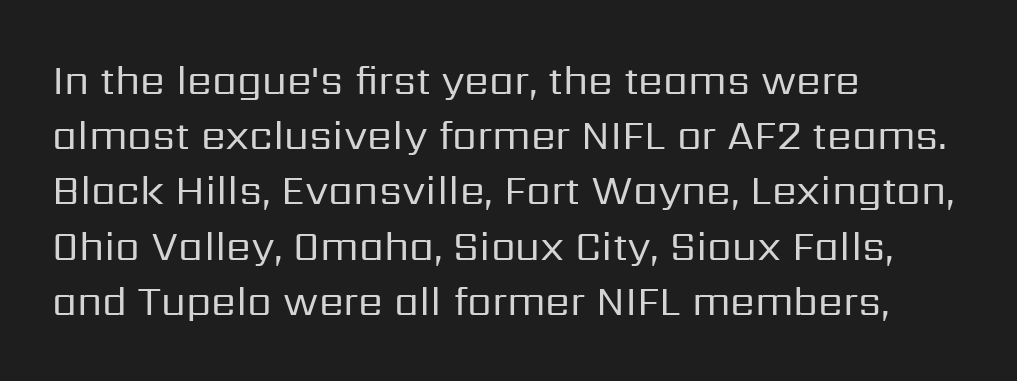
{"serif": "no", "italic": "no", "bold": "no", "weight": "regular", "width": "normal", "stroke_contrast": "low", "x_height": "medium", "monospaced": "no", "underline": "no", "align": "left", "line_spacing": "normal", "line_spacing_ratio": 1.38, "letter_spacing": "normal", "letter_spacing_em": 0.0, "glyph_px": 40}
